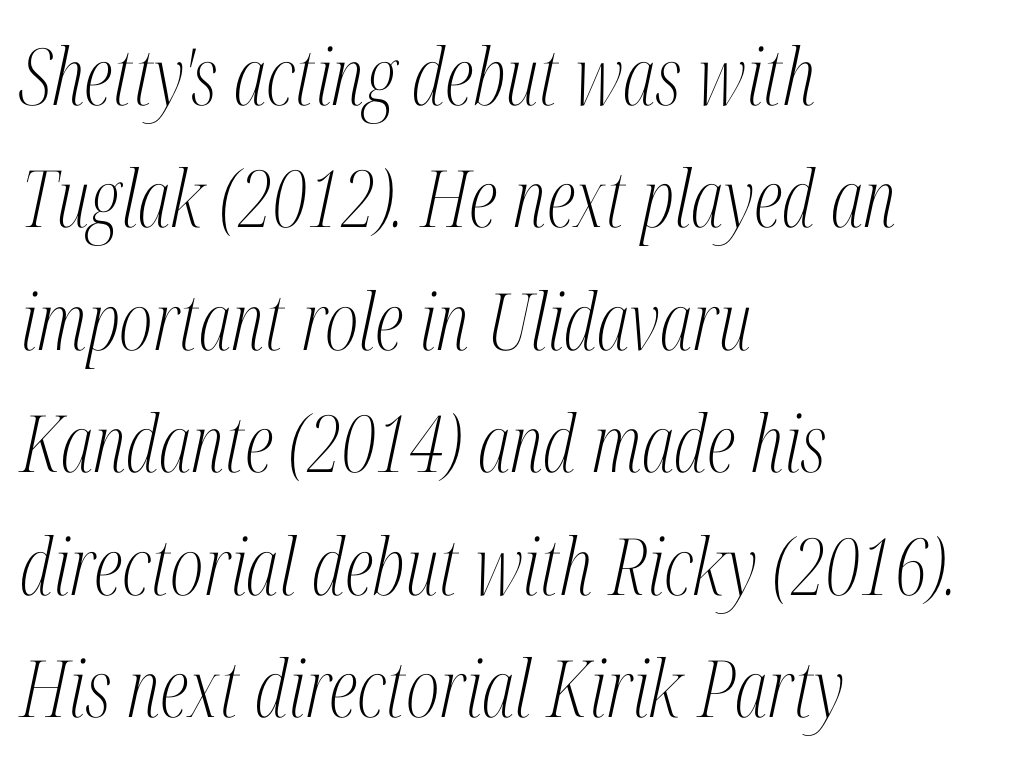
The face used here is proportionally spaced, like ordinary book or web type. Typeset ragged right — the left edge is the straight one. Notice how descenders clear the ascenders below comfortably — that's standard leading. The area under the type is left untouched. A serif font was chosen for this passage.
